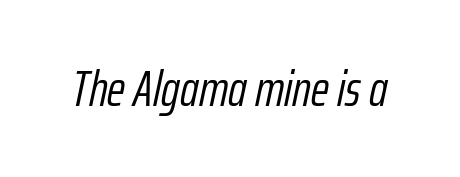
{"italic": "yes", "lean": "right", "slant_degrees": 12, "bold": "no", "weight": "light", "width": "condensed", "stroke_contrast": "low", "x_height": "medium", "monospaced": "no", "underline": "no", "letter_spacing": "normal", "letter_spacing_em": 0.0, "glyph_px": 50}
